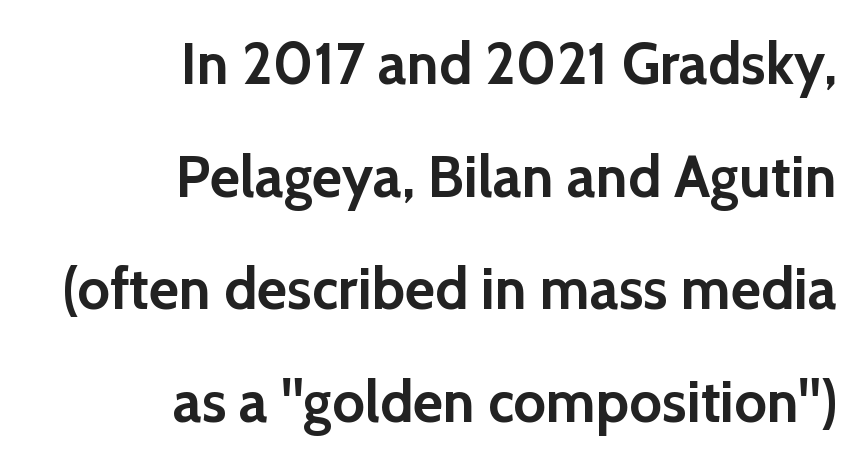
The image shows 58 px semibold sans-serif type, upright; set right-aligned, loose line spacing (1.94x), normal letter spacing, not underlined; a medium x-height.
